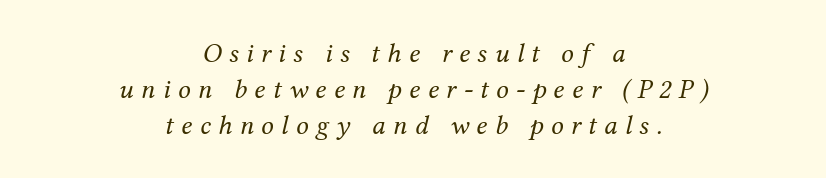
Q: Is the text bold? A: No.
Q: Is the text italic (slanted)? A: Yes, it leans right by about 12 degrees.
Q: Is the typeface a serif or a sans-serif typeface? A: Serif.
Q: Is the text underlined? A: No.
Q: How is the paragraph aligned? A: Centered.
Q: Is the spacing between letters normal or unusually wide? A: Unusually wide.
Q: Is the spacing between lines tight, normal or loose? A: Normal.
Q: Width (condensed, normal, or wide)? A: Normal.
Q: Stroke contrast? A: Medium.
Q: x-height? A: Medium.
Q: Monospaced? A: No.
